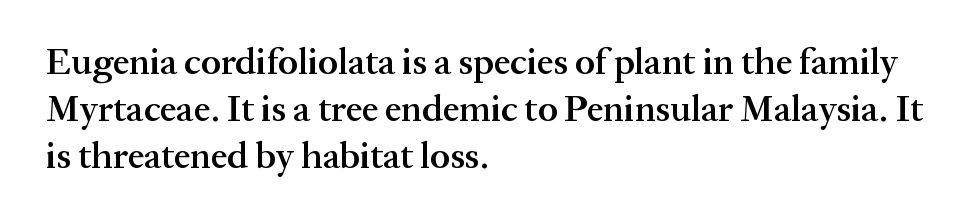
Q: Is the text bold? A: Semi-bold.
Q: Is the text italic (slanted)? A: No, it is upright.
Q: Is the typeface a serif or a sans-serif typeface? A: Serif.
Q: Is the text underlined? A: No.
Q: How is the paragraph aligned? A: Left-aligned.
Q: Is the spacing between letters normal or unusually wide? A: Normal.
Q: Is the spacing between lines tight, normal or loose? A: Normal.
Q: Width (condensed, normal, or wide)? A: Normal.
Q: Stroke contrast? A: Medium.
Q: x-height? A: Medium.
Q: Monospaced? A: No.
